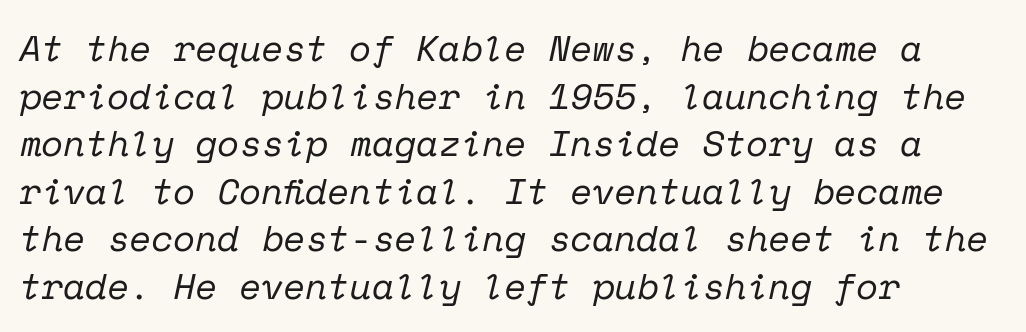
Is this a fixed-width face? Yes — each glyph sits in an identical cell. When letters slant like this, we call the style italic. Ink coverage per letter is moderate at most. Rule under the text: the space is simply empty. Typographically, this falls in the serif category.
